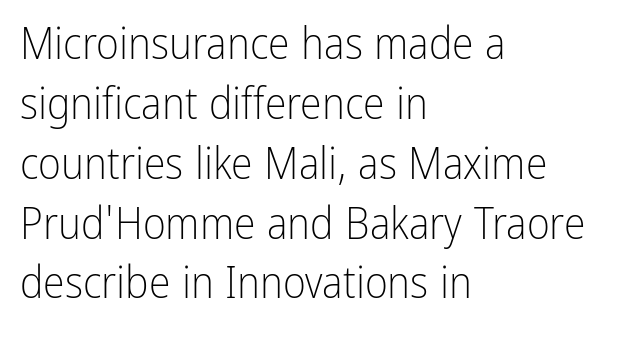
Nope, no serifs anywhere on these letters. Does the copy run flush right? No — it runs flush left. Proportional: the letters do not fall into vertical columns. The gap between lines stays unmarked. This is not heavy type; no bold has been used. Standard letterfit; no display-style spreading of the glyphs.
